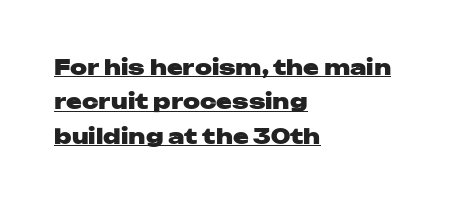
The image shows 21 px bold type, upright; set left-aligned, normal line spacing (1.64x), normal letter spacing, underlined.
